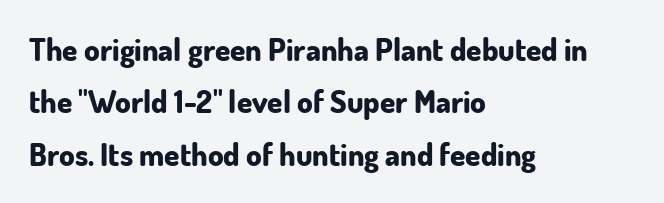
A normal amount of white space separates one row of letters from the next. When letters stand straight like this, we call the style roman or upright. Weight: bold. A typesetter would call this proportional, since set widths differ per character.
